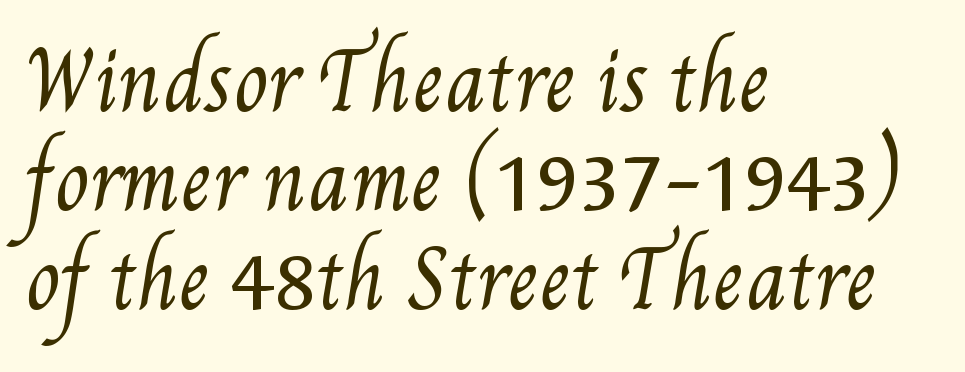
The image shows 78 px regular-weight, condensed type; set left-aligned, normal line spacing (1.27x), normal letter spacing, not underlined; medium stroke contrast and a small x-height.
